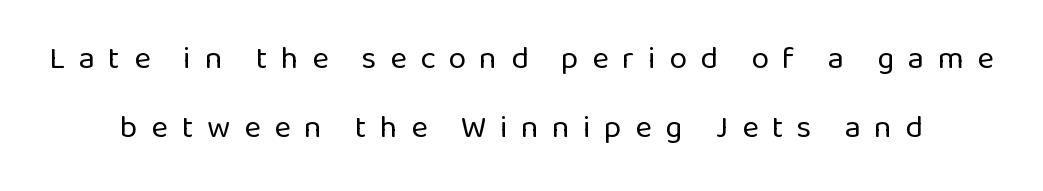
{"serif": "no", "italic": "no", "bold": "no", "weight": "regular", "width": "normal", "stroke_contrast": "low", "x_height": "medium", "monospaced": "no", "underline": "no", "line_spacing": "loose", "line_spacing_ratio": 2.15, "letter_spacing": "wide", "letter_spacing_em": 0.42, "glyph_px": 32}
